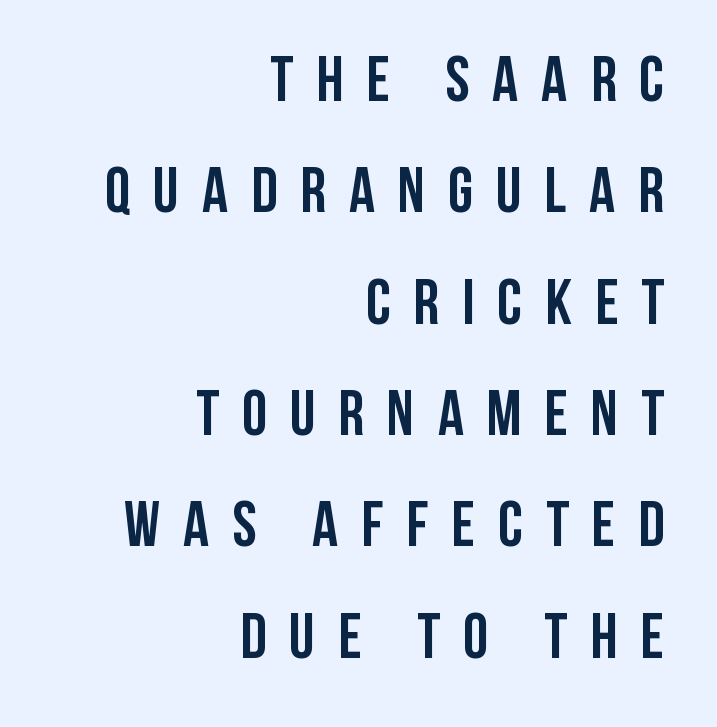
Students, this is bold: see how much ink each stroke carries. This sample uses a sans-serif face. Check the space under the baseline: it is left empty. You could not count columns in this text — the font is proportionally spaced. It's the straight-up-and-down kind of type.
